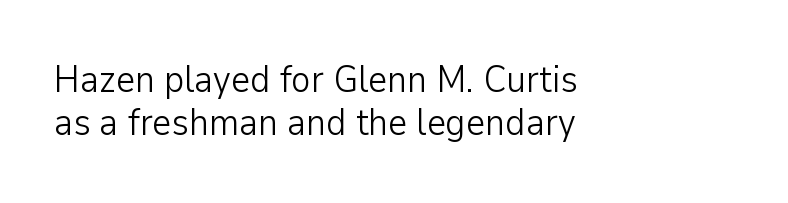
{"serif": "no", "italic": "no", "bold": "no", "weight": "light", "width": "normal", "stroke_contrast": "low", "x_height": "medium", "monospaced": "no", "underline": "no", "align": "left", "line_spacing_ratio": 1.16, "letter_spacing": "normal", "letter_spacing_em": 0.0, "glyph_px": 37}
